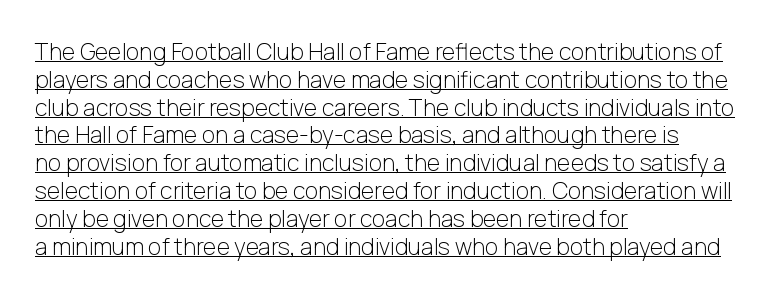
This sample uses an upright cut, with every glyph sitting square on the baseline. The type is set solid horizontally, with unmodified tracking. Nothing heavy about these letters — not bold at all. Like a heading marked for emphasis, these lines bear an underscore. One-word summary of the alignment: left.
